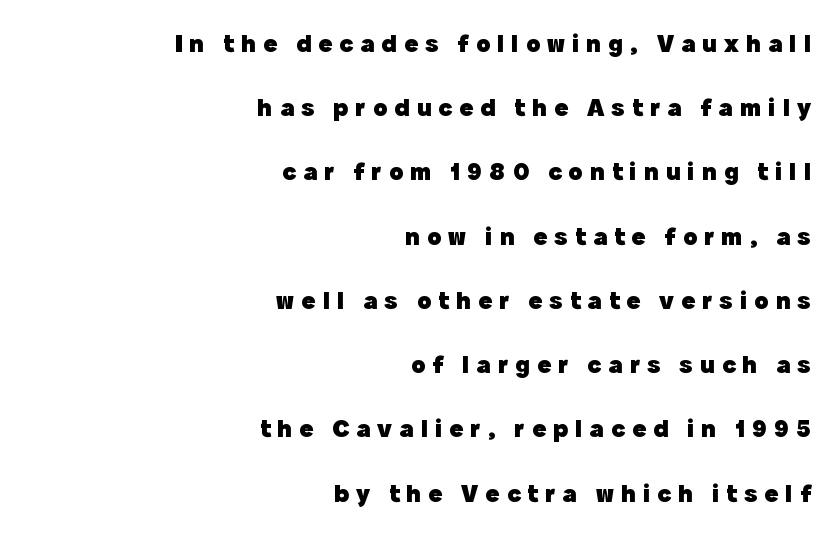
Q: Is the text bold? A: Yes.
Q: Is the text italic (slanted)? A: No, it is upright.
Q: Is the text underlined? A: No.
Q: How is the paragraph aligned? A: Right-aligned.
Q: Is the spacing between letters normal or unusually wide? A: Unusually wide.
Q: Is the spacing between lines tight, normal or loose? A: Loose.
